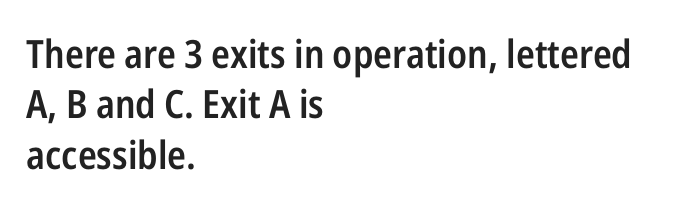
Q: Is the text bold? A: Semi-bold.
Q: Is the text italic (slanted)? A: No, it is upright.
Q: Is the typeface a serif or a sans-serif typeface? A: Sans-serif.
Q: Is the text underlined? A: No.
Q: How is the paragraph aligned? A: Left-aligned.
Q: Is the spacing between letters normal or unusually wide? A: Normal.
Q: Is the spacing between lines tight, normal or loose? A: Normal.
Q: Width (condensed, normal, or wide)? A: Condensed.
Q: Stroke contrast? A: Low.
Q: x-height? A: Medium.
Q: Monospaced? A: No.
